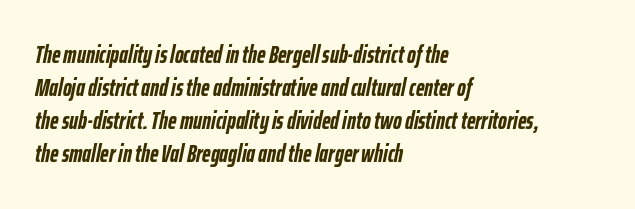
Q: Is the text bold? A: Yes.
Q: Is the text italic (slanted)? A: Yes, it leans right by about 12 degrees.
Q: Is the text underlined? A: No.
Q: How is the paragraph aligned? A: Left-aligned.
Q: Is the spacing between letters normal or unusually wide? A: Normal.
Q: Is the spacing between lines tight, normal or loose? A: Normal.
